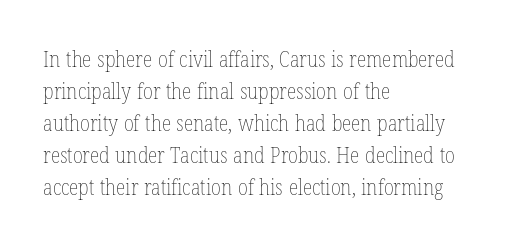
This sample uses an upright cut, with every glyph sitting square on the baseline. Check the space under the baseline: it is left empty. These lines are set flush left with a ragged right edge. Weight: not bold — regular or lighter.
